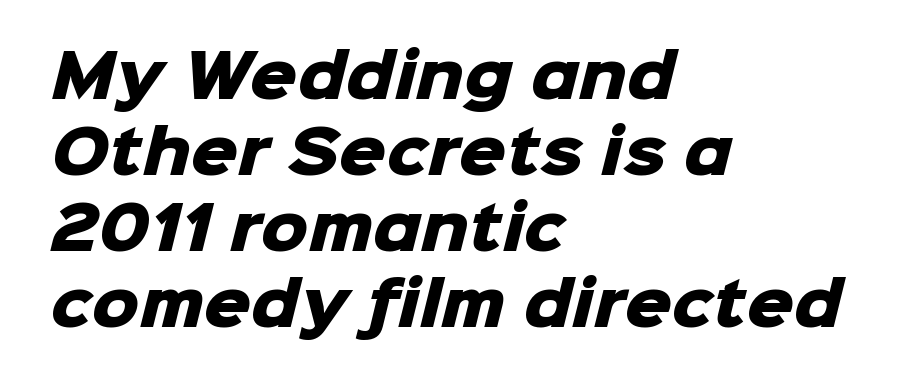
The space between consecutive lines is moderate. Check under the words: just untouched page. Does the type have serifs? No, each stem ends abruptly. Strokes here are thick enough to call this a true bold. Line beginnings align vertically; line endings do not.
